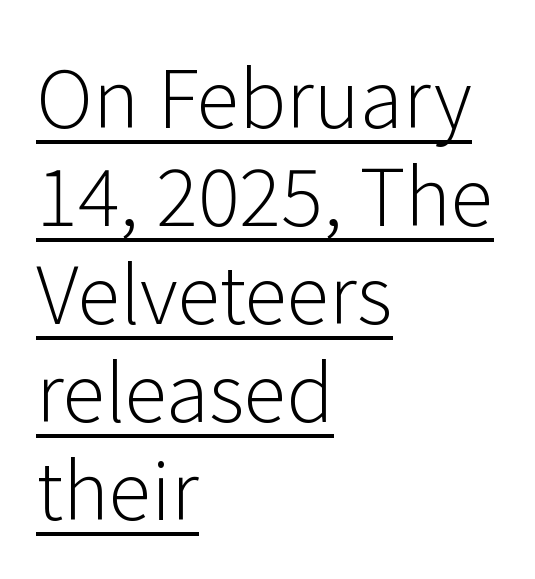
{"serif": "no", "italic": "no", "bold": "no", "weight": "light", "width": "normal", "stroke_contrast": "low", "x_height": "medium", "monospaced": "no", "underline": "yes", "align": "left", "line_spacing_ratio": 1.24, "letter_spacing": "normal", "letter_spacing_em": 0.0, "glyph_px": 79}
